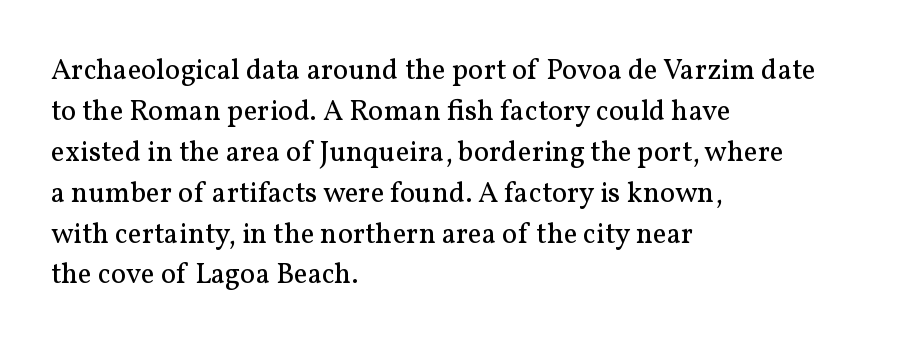
Q: Is the text bold? A: No.
Q: Is the text italic (slanted)? A: No, it is upright.
Q: Is the typeface a serif or a sans-serif typeface? A: Serif.
Q: Is the text underlined? A: No.
Q: How is the paragraph aligned? A: Left-aligned.
Q: Is the spacing between letters normal or unusually wide? A: Normal.
Q: Is the spacing between lines tight, normal or loose? A: Normal.
Q: Width (condensed, normal, or wide)? A: Normal.
Q: Stroke contrast? A: Medium.
Q: x-height? A: Medium.
Q: Monospaced? A: No.
